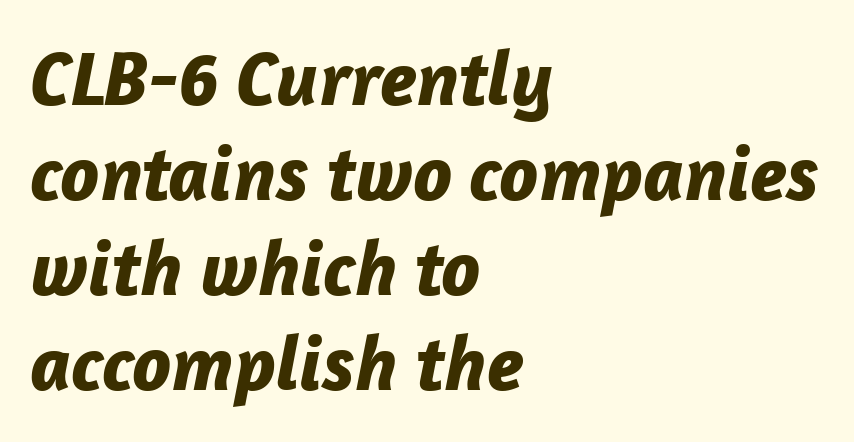
The image shows 78 px bold type, italic (leaning right); set left-aligned, line spacing 1.22x, normal letter spacing, not underlined; low stroke contrast and a medium x-height.
